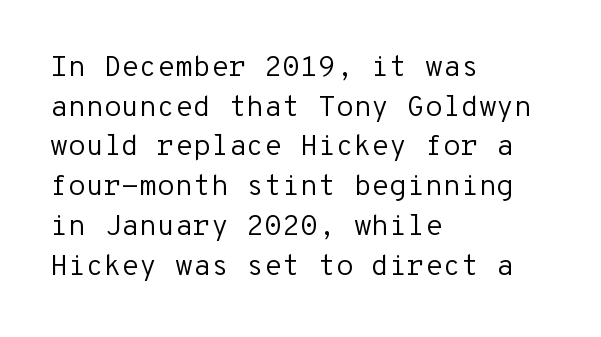
{"serif": "no", "italic": "no", "bold": "no", "weight": "regular", "width": "normal", "stroke_contrast": "low", "x_height": "medium", "monospaced": "yes", "underline": "no", "align": "left", "line_spacing": "normal", "line_spacing_ratio": 1.37, "letter_spacing": "normal", "letter_spacing_em": 0.0, "glyph_px": 29}
